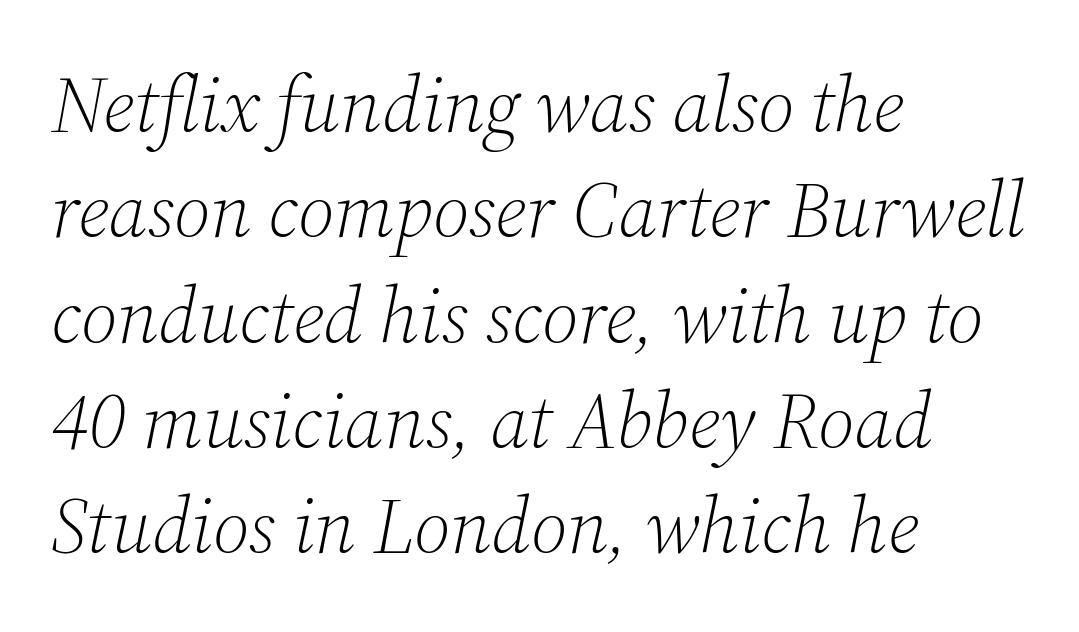
The image shows 78 px light serif type, italic (leaning right); set left-aligned, normal line spacing (1.35x), normal letter spacing, not underlined; medium stroke contrast and a medium x-height.
